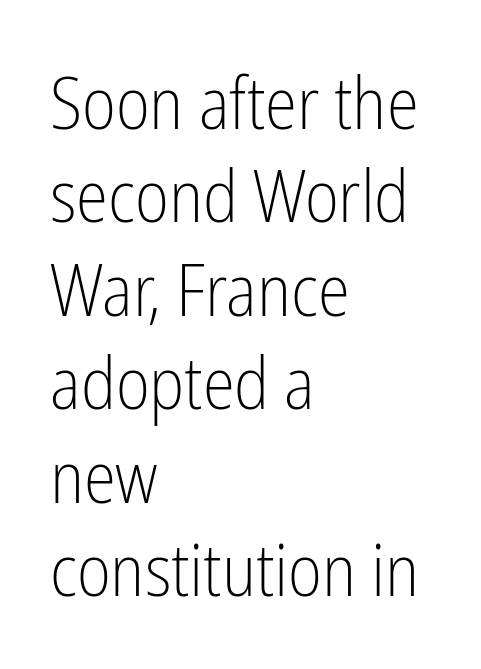
The image shows 73 px light, condensed sans-serif type, upright; set left-aligned, normal line spacing (1.28x), normal letter spacing, not underlined; low stroke contrast and a medium x-height.
